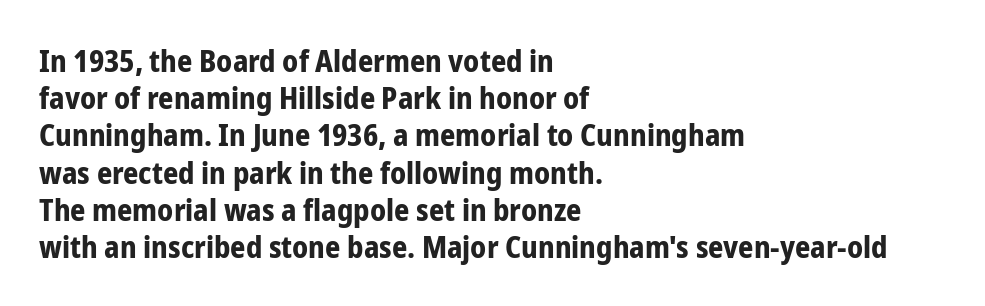
The image shows 30 px bold, condensed sans-serif type, upright; set left-aligned, line spacing 1.24x, normal letter spacing, not underlined; low stroke contrast and a medium x-height.
